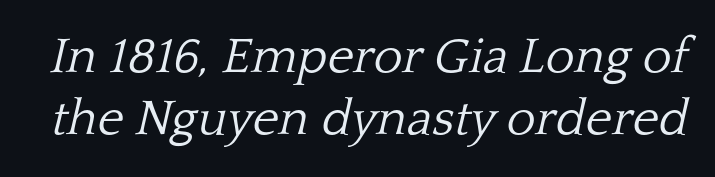
Small tapered or slab feet sit at the stroke ends, so this counts as serif. The face used here has a pronounced slope to its letters. These glyphs show unthickened strokes, regular width or finer. Characters follow at the spacing the type designer built in. Descenders hang freely into open space.
